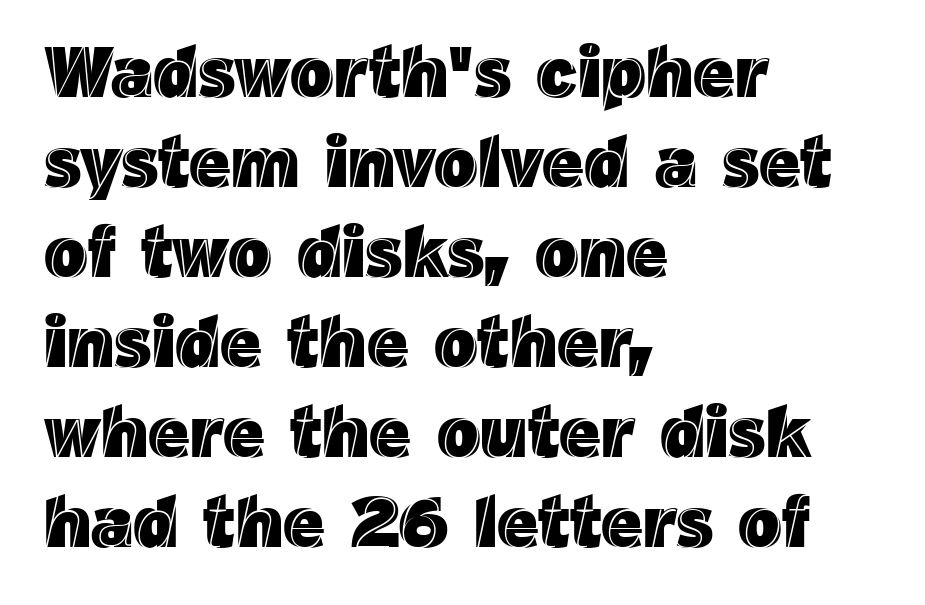
{"italic": "no", "width": "normal", "x_height": "medium", "monospaced": "no", "underline": "no", "align": "left", "line_spacing": "normal", "line_spacing_ratio": 1.25, "letter_spacing": "normal", "letter_spacing_em": 0.0, "glyph_px": 72}
